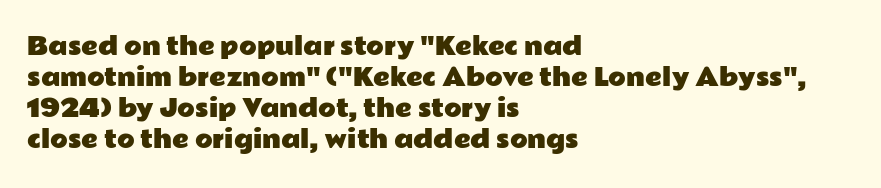
{"italic": "no", "underline": "no", "align": "left", "line_spacing": "normal", "line_spacing_ratio": 1.35, "letter_spacing": "normal", "letter_spacing_em": 0.0, "glyph_px": 23}
